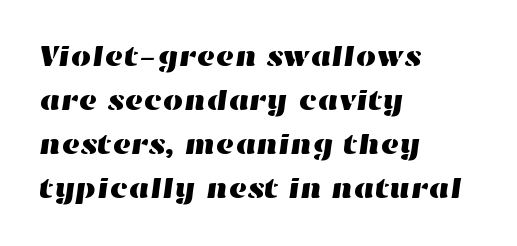
Q: Is the text underlined? A: No.
Q: How is the paragraph aligned? A: Left-aligned.
Q: Is the spacing between letters normal or unusually wide? A: Normal.
Q: Is the spacing between lines tight, normal or loose? A: Normal.
Q: Width (condensed, normal, or wide)? A: Wide.
Q: Stroke contrast? A: High.
Q: x-height? A: Medium.
Q: Monospaced? A: No.
